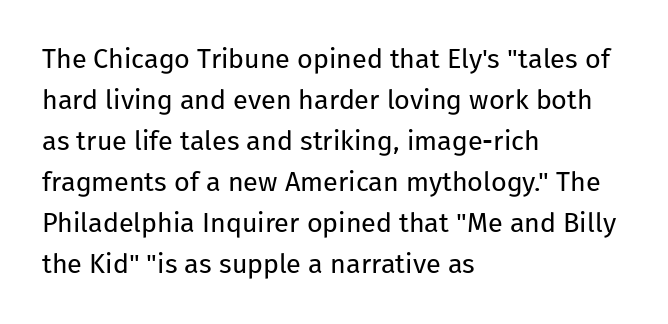
The image shows 27 px text type, upright; set left-aligned, normal line spacing (1.52x), normal letter spacing, not underlined.
